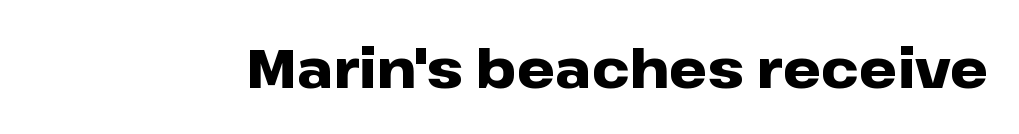
{"serif": "no", "italic": "no", "bold": "yes", "weight": "heavy", "width": "wide", "stroke_contrast": "low", "x_height": "medium", "monospaced": "no", "underline": "no", "letter_spacing": "normal", "letter_spacing_em": 0.0, "glyph_px": 54}
